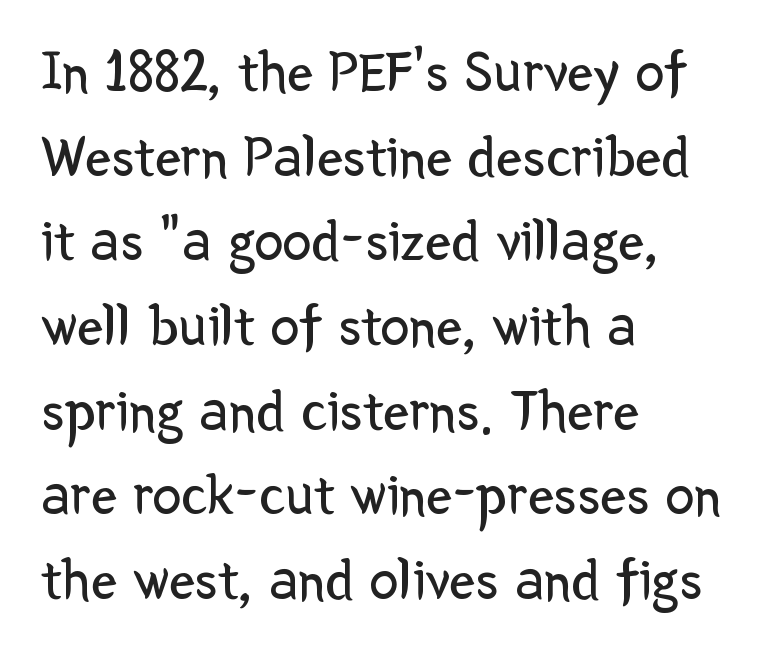
Unbolded letterforms with no extra heft. Spacing between characters is what you'd get straight out of the box. These lines are set flush left with a ragged right edge. Spacing verdict: proportional, widths tailored to each character. Note: no serifs on the glyphs. Beneath every word, the page is bare.
